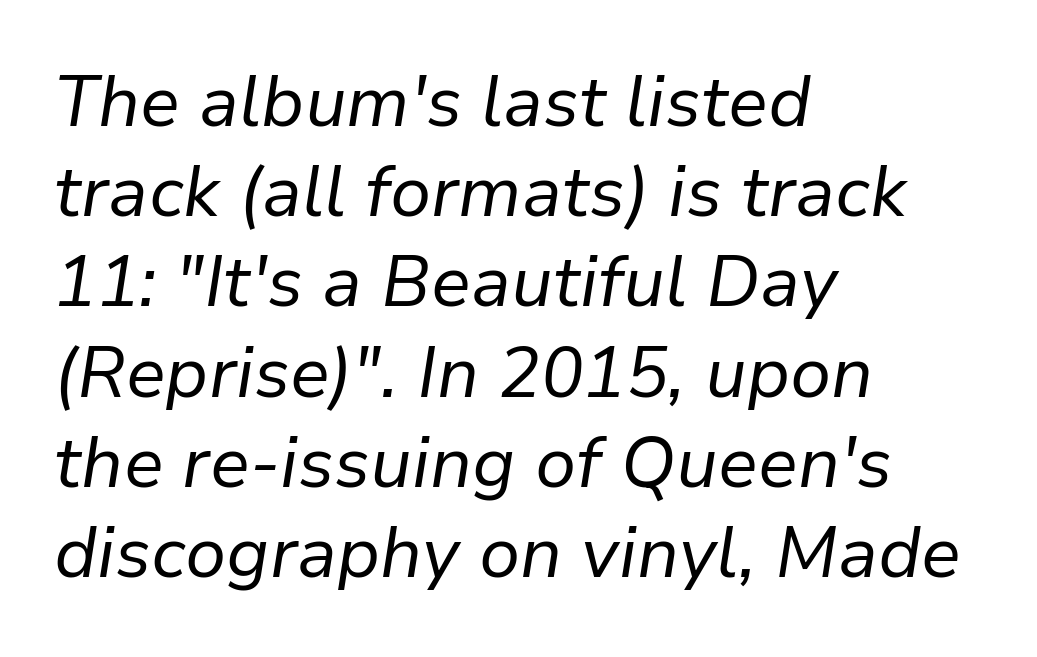
The image shows 71 px regular-weight type, italic (leaning right); set left-aligned, normal line spacing (1.27x), normal letter spacing, not underlined; low stroke contrast and a medium x-height.
